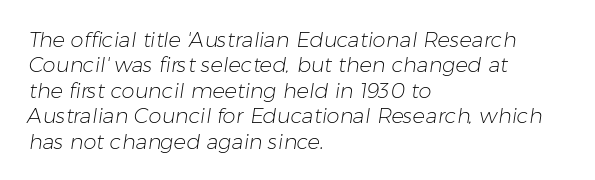
{"bold": "no", "underline": "no", "align": "left", "line_spacing_ratio": 1.21, "letter_spacing": "normal", "letter_spacing_em": 0.0, "glyph_px": 21}
